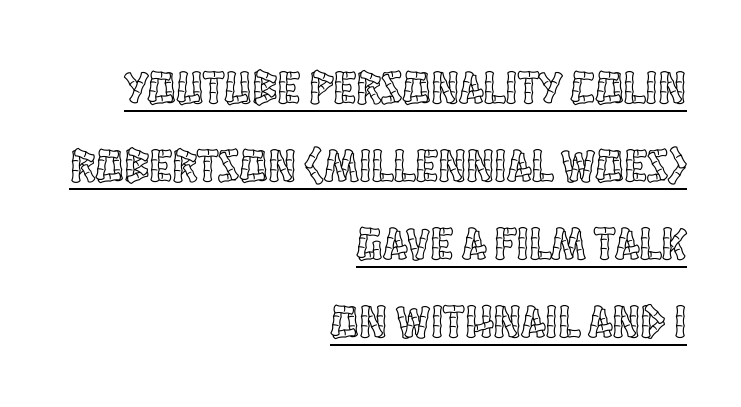
Q: Is the text italic (slanted)? A: No, it is upright.
Q: Is the text underlined? A: Yes.
Q: How is the paragraph aligned? A: Right-aligned.
Q: Is the spacing between letters normal or unusually wide? A: Normal.
Q: Is the spacing between lines tight, normal or loose? A: Normal.
Q: Width (condensed, normal, or wide)? A: Condensed.
Q: x-height? A: Large.
Q: Monospaced? A: No.
